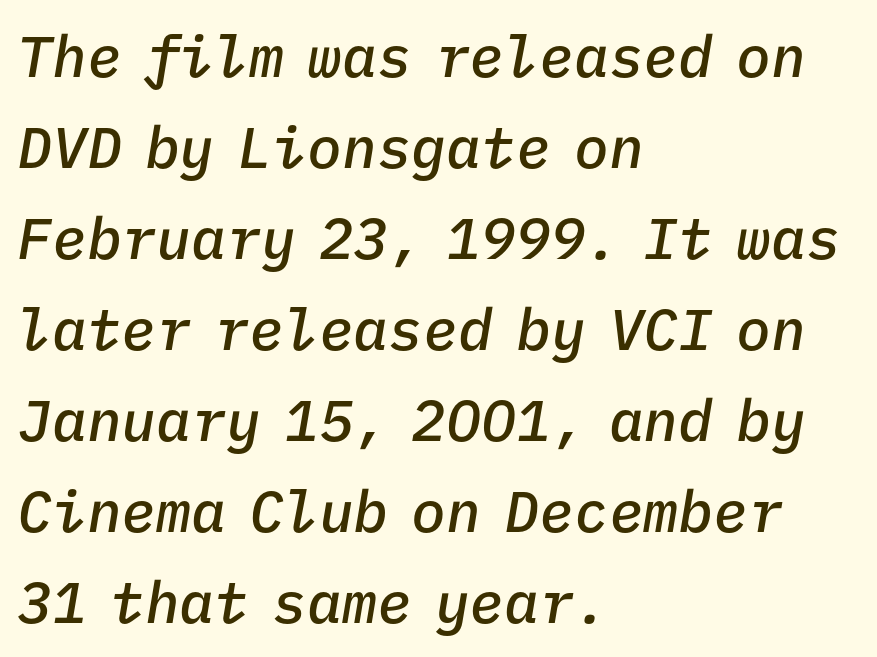
The image shows 58 px semibold type, italic (leaning right), monospaced; set left-aligned, normal line spacing (1.57x), normal letter spacing, not underlined; low stroke contrast and a medium x-height.
